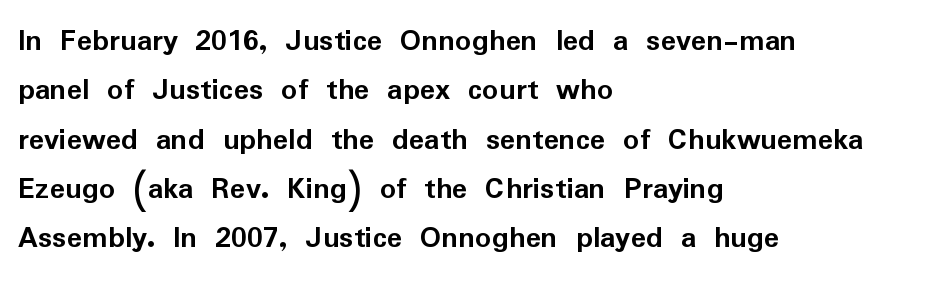
The image shows 32 px semibold sans-serif type, upright; set left-aligned, normal line spacing (1.54x), normal letter spacing, not underlined; low stroke contrast and a medium x-height.
